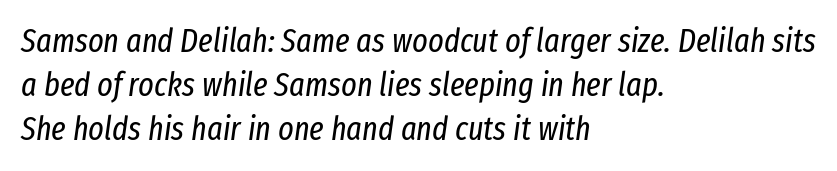
{"italic": "yes", "lean": "right", "slant_degrees": 8, "bold": "no", "weight": "regular", "width": "condensed", "stroke_contrast": "low", "x_height": "medium", "monospaced": "no", "underline": "no", "align": "left", "line_spacing": "normal", "line_spacing_ratio": 1.34, "letter_spacing": "normal", "letter_spacing_em": 0.0, "glyph_px": 33}
